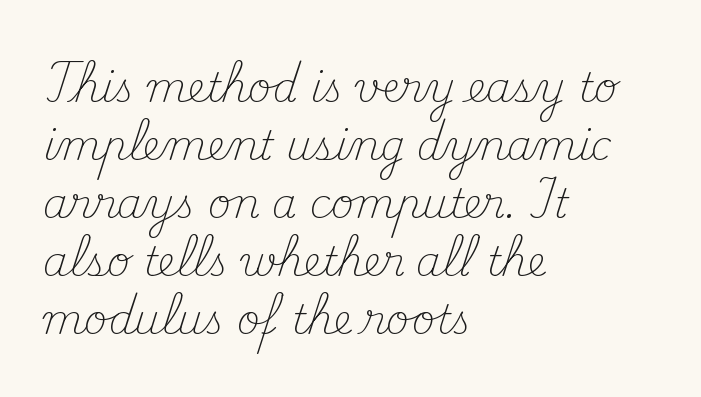
{"serif": "yes", "bold": "no", "weight": "light", "width": "normal", "stroke_contrast": "medium", "x_height": "small", "monospaced": "no", "underline": "no", "align": "left", "line_spacing": "normal", "line_spacing_ratio": 1.45, "letter_spacing": "normal", "letter_spacing_em": 0.0, "glyph_px": 40}
